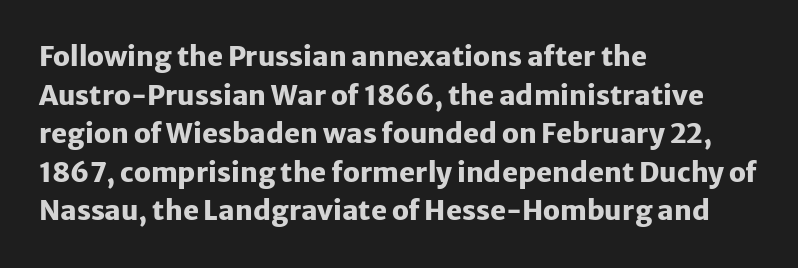
{"italic": "no", "bold": "yes", "underline": "no", "align": "left", "line_spacing": "normal", "line_spacing_ratio": 1.43, "letter_spacing": "normal", "letter_spacing_em": 0.0, "glyph_px": 27}
